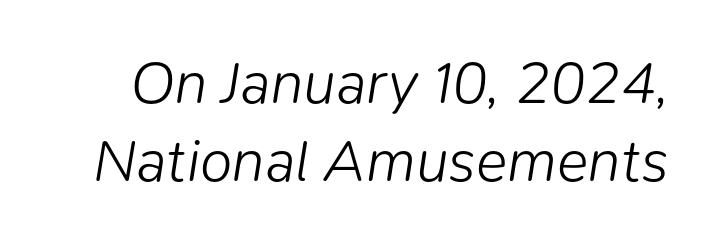
{"italic": "yes", "lean": "right", "slant_degrees": 9, "bold": "no", "weight": "light", "width": "normal", "stroke_contrast": "low", "x_height": "medium", "monospaced": "no", "underline": "no", "line_spacing": "normal", "line_spacing_ratio": 1.32, "letter_spacing": "normal", "letter_spacing_em": 0.0, "glyph_px": 59}
